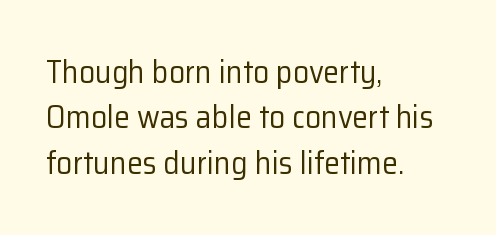
{"serif": "no", "italic": "no", "bold": "no", "weight": "regular", "width": "normal", "stroke_contrast": "low", "x_height": "medium", "monospaced": "no", "underline": "no", "align": "left", "line_spacing": "normal", "line_spacing_ratio": 1.42, "letter_spacing": "normal", "letter_spacing_em": 0.0, "glyph_px": 32}
